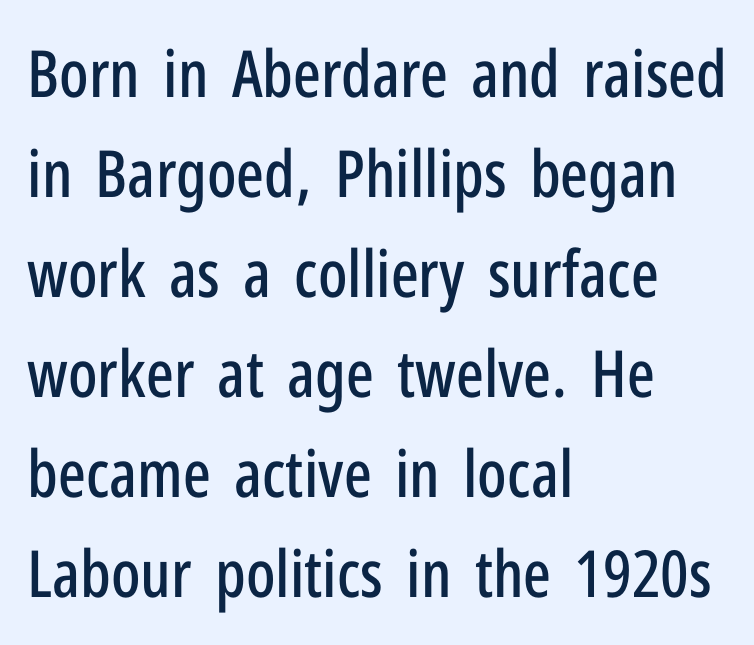
{"serif": "no", "italic": "no", "width": "condensed", "stroke_contrast": "low", "x_height": "medium", "monospaced": "no", "underline": "no", "align": "left", "line_spacing": "normal", "line_spacing_ratio": 1.54, "letter_spacing": "normal", "letter_spacing_em": 0.0, "glyph_px": 65}
